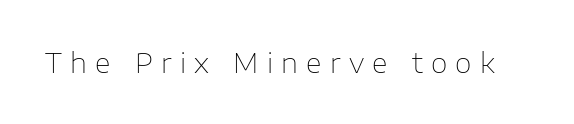
{"italic": "no", "bold": "no", "underline": "no", "letter_spacing": "wide", "letter_spacing_em": 0.31, "glyph_px": 27}
